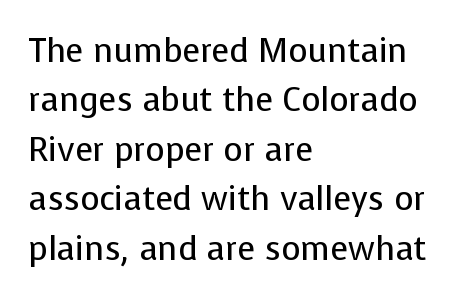
{"serif": "no", "italic": "no", "bold": "no", "weight": "regular", "width": "normal", "stroke_contrast": "low", "x_height": "medium", "monospaced": "no", "underline": "no", "align": "left", "line_spacing": "normal", "line_spacing_ratio": 1.5, "letter_spacing": "normal", "letter_spacing_em": 0.0, "glyph_px": 33}
